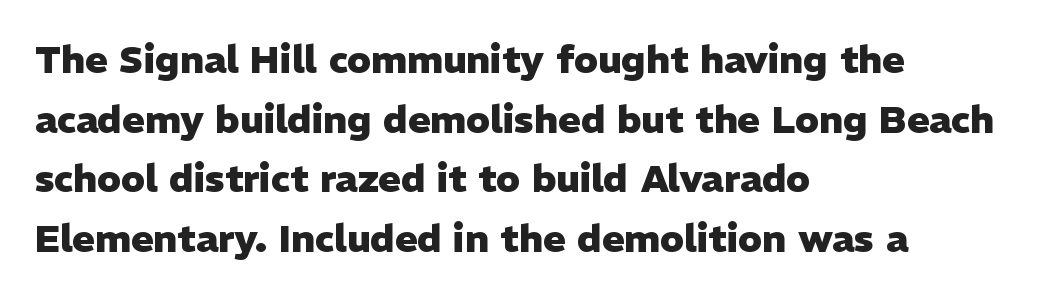
The image shows 38 px heavy sans-serif type, upright; set left-aligned, normal line spacing (1.57x), normal letter spacing, not underlined; low stroke contrast and a medium x-height.
